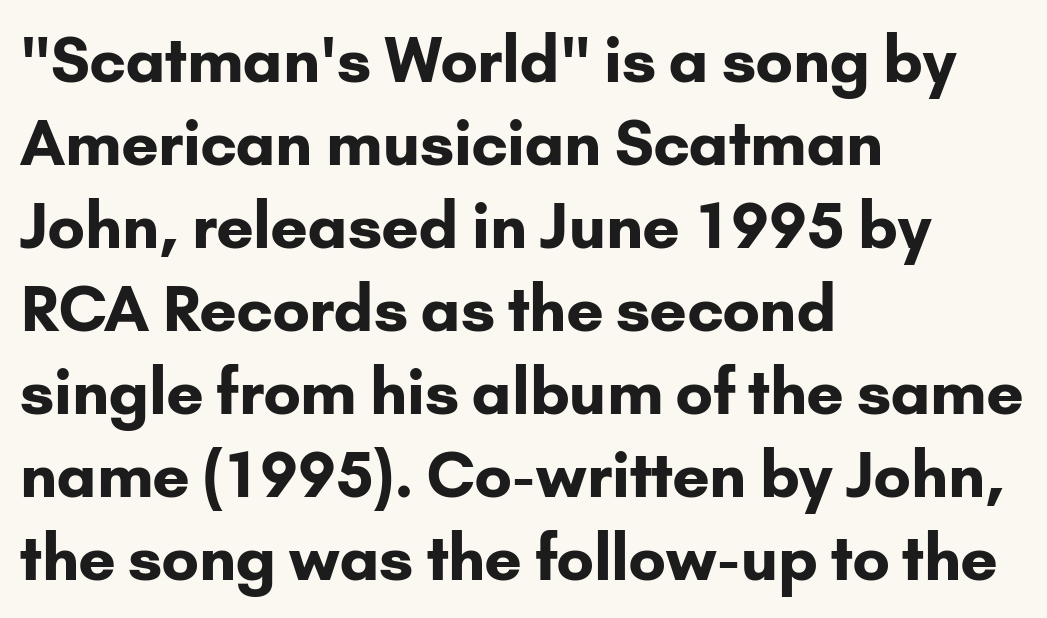
The image shows 62 px bold sans-serif type, upright; set left-aligned, normal line spacing (1.34x), normal letter spacing, not underlined; low stroke contrast and a small x-height.
